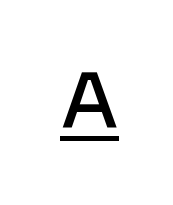
Every word sits above its own underline. Stroke terminals: plain, sans-serif. The letters are semibold — heavier than regular but short of a full bold. These lines are rendered in a variable-pitch font. The specimen reads as upright at a glance.
